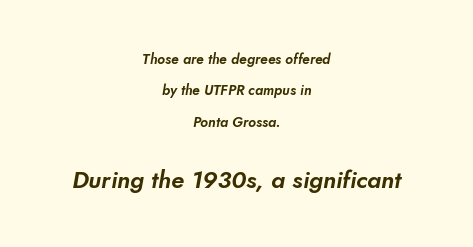
{"underline": "no", "align": "center", "line_spacing": "loose", "line_spacing_ratio": 2.24, "letter_spacing": "normal", "letter_spacing_em": 0.0, "larger_block": "second", "size_ratio": 1.71, "glyph_px": 24}
